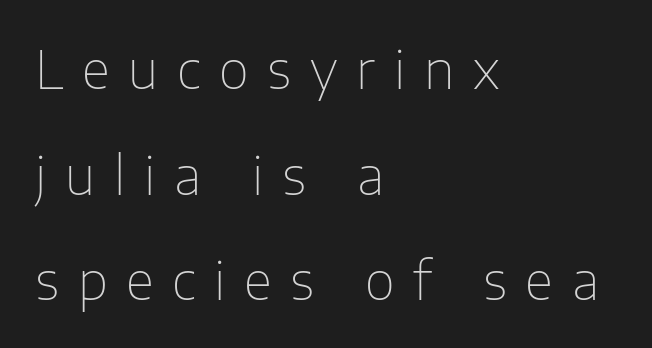
Q: Is the text bold? A: No.
Q: Is the text italic (slanted)? A: No, it is upright.
Q: Is the typeface a serif or a sans-serif typeface? A: Sans-serif.
Q: Is the text underlined? A: No.
Q: How is the paragraph aligned? A: Left-aligned.
Q: Is the spacing between letters normal or unusually wide? A: Unusually wide.
Q: Is the spacing between lines tight, normal or loose? A: Loose.
Q: Width (condensed, normal, or wide)? A: Normal.
Q: Stroke contrast? A: Low.
Q: x-height? A: Medium.
Q: Monospaced? A: No.
